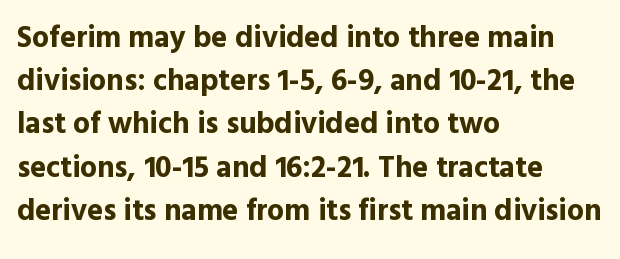
{"serif": "no", "italic": "no", "bold": "yes", "weight": "bold", "width": "normal", "x_height": "medium", "monospaced": "no", "underline": "no", "align": "left", "line_spacing": "normal", "line_spacing_ratio": 1.44, "letter_spacing": "normal", "letter_spacing_em": 0.0, "glyph_px": 30}
